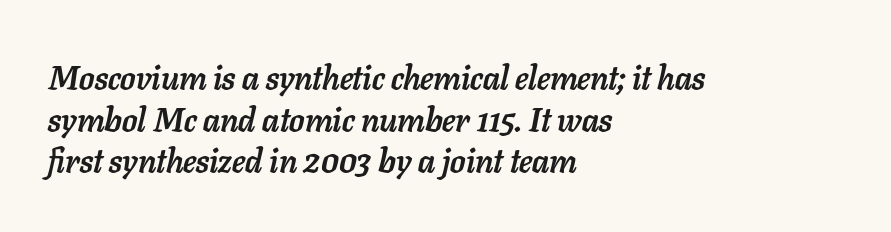
Q: Is the text bold? A: Yes.
Q: Is the text italic (slanted)? A: Yes, it leans right by about 11 degrees.
Q: Is the text underlined? A: No.
Q: How is the paragraph aligned? A: Left-aligned.
Q: Is the spacing between letters normal or unusually wide? A: Normal.
Q: Is the spacing between lines tight, normal or loose? A: Normal.
Q: Width (condensed, normal, or wide)? A: Normal.
Q: Stroke contrast? A: Low.
Q: x-height? A: Medium.
Q: Monospaced? A: No.
